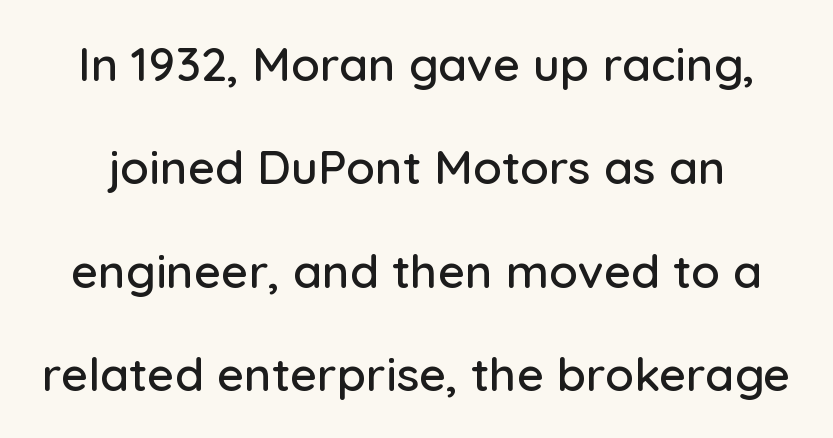
Q: Is the text italic (slanted)? A: No, it is upright.
Q: Is the typeface a serif or a sans-serif typeface? A: Sans-serif.
Q: Is the text underlined? A: No.
Q: Is the spacing between letters normal or unusually wide? A: Normal.
Q: Is the spacing between lines tight, normal or loose? A: Loose.
Q: Width (condensed, normal, or wide)? A: Normal.
Q: Stroke contrast? A: Low.
Q: x-height? A: Medium.
Q: Monospaced? A: No.
